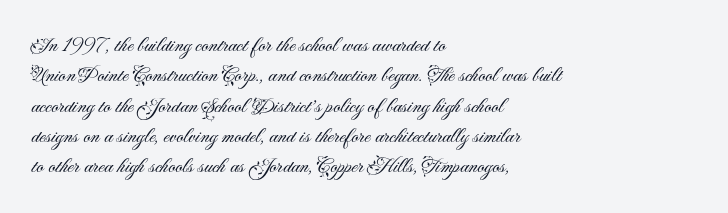
A quiet, ordinary-to-light weight characterises the typeface. The text block is weighted toward the left margin, trailing off unevenly rightward. This rendering leaves character spacing at its baseline value. The strip under each line holds only bare page.
